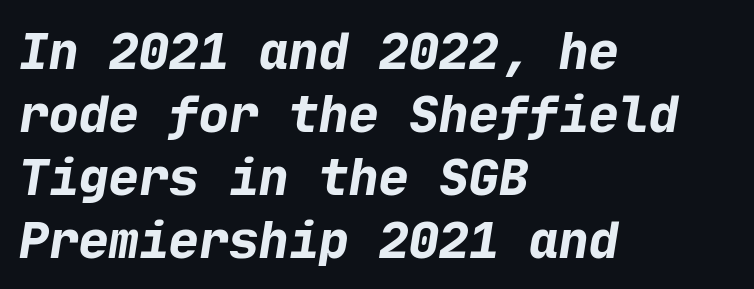
Descenders are the only things crossing below the line. Is the block centered? No — it sits flush against the left margin. This sample keeps an unexceptional amount of space between lines. Look at the stroke-to-counter ratio: heavy, a bold. Students, note that the glyphs here touch the page at normal intervals.
